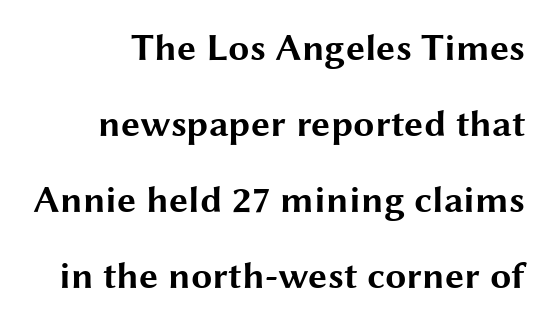
Q: Is the text bold? A: Yes.
Q: Is the text italic (slanted)? A: No, it is upright.
Q: Is the typeface a serif or a sans-serif typeface? A: Sans-serif.
Q: Is the text underlined? A: No.
Q: Is the spacing between letters normal or unusually wide? A: Normal.
Q: Is the spacing between lines tight, normal or loose? A: Loose.
Q: Width (condensed, normal, or wide)? A: Wide.
Q: Stroke contrast? A: Medium.
Q: x-height? A: Medium.
Q: Monospaced? A: No.
